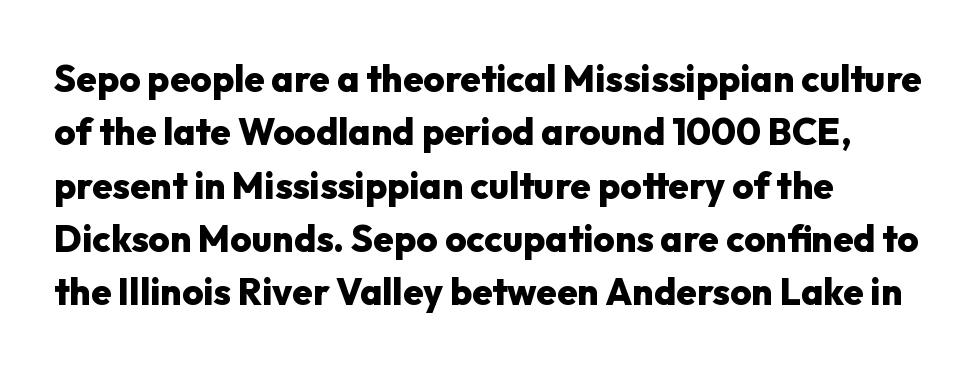
The image shows 37 px heavy sans-serif type, upright; set left-aligned, normal line spacing (1.44x), normal letter spacing, not underlined; low stroke contrast and a medium x-height.
